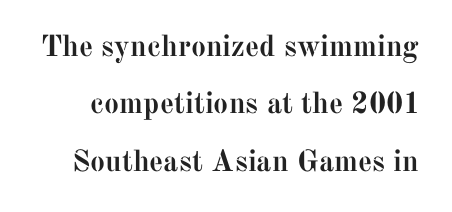
Q: Is the text bold? A: Yes.
Q: Is the text italic (slanted)? A: No, it is upright.
Q: Is the typeface a serif or a sans-serif typeface? A: Serif.
Q: Is the text underlined? A: No.
Q: Is the spacing between letters normal or unusually wide? A: Normal.
Q: Is the spacing between lines tight, normal or loose? A: Loose.
Q: Width (condensed, normal, or wide)? A: Normal.
Q: Stroke contrast? A: Medium.
Q: x-height? A: Medium.
Q: Monospaced? A: No.
